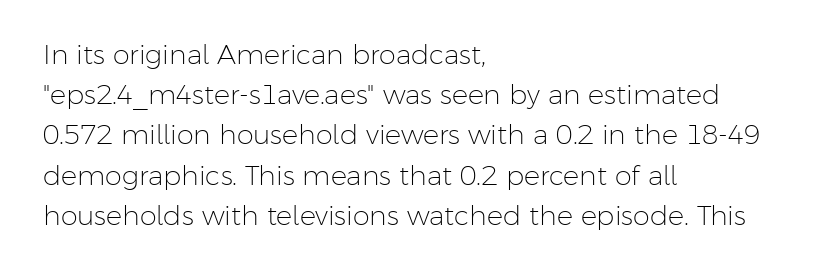
{"italic": "no", "bold": "no", "underline": "no", "align": "left", "line_spacing": "normal", "line_spacing_ratio": 1.49, "letter_spacing": "normal", "letter_spacing_em": 0.0, "glyph_px": 27}
